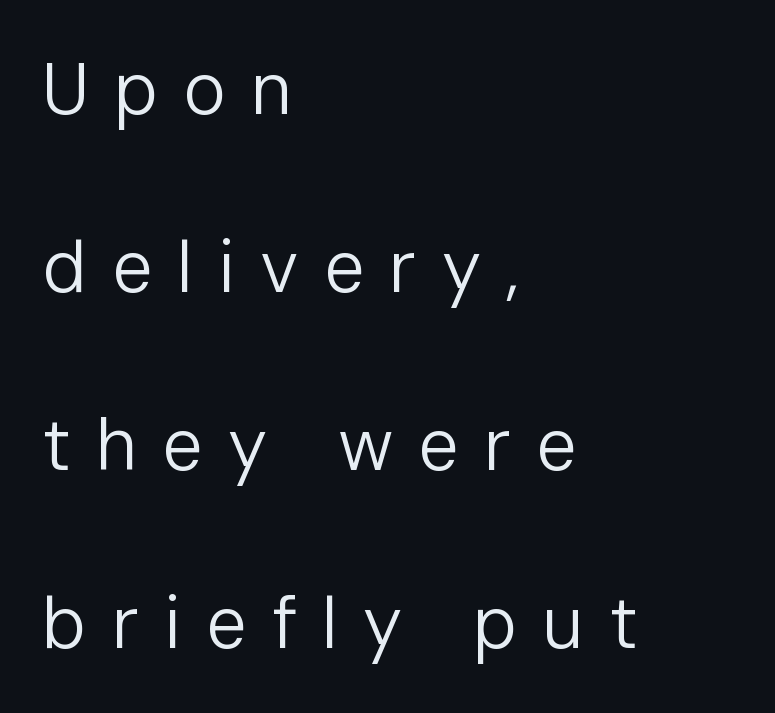
Q: Is the text bold? A: No.
Q: Is the text italic (slanted)? A: No, it is upright.
Q: Is the typeface a serif or a sans-serif typeface? A: Sans-serif.
Q: Is the text underlined? A: No.
Q: How is the paragraph aligned? A: Left-aligned.
Q: Is the spacing between letters normal or unusually wide? A: Unusually wide.
Q: Is the spacing between lines tight, normal or loose? A: Loose.
Q: Width (condensed, normal, or wide)? A: Normal.
Q: Stroke contrast? A: Low.
Q: x-height? A: Medium.
Q: Monospaced? A: No.
